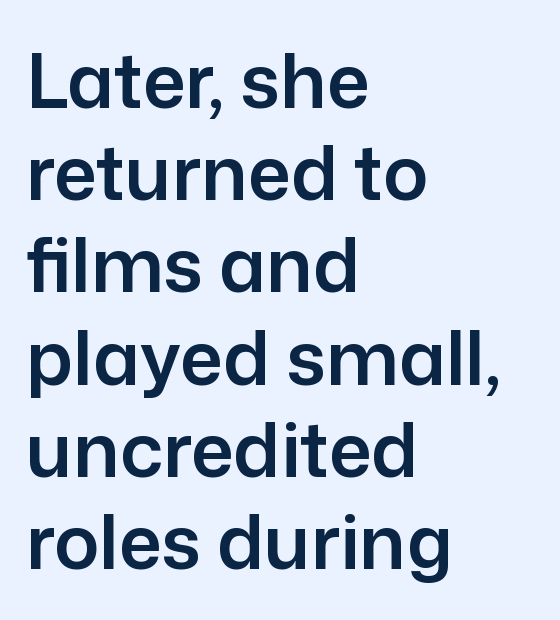
{"serif": "no", "italic": "no", "width": "normal", "stroke_contrast": "low", "x_height": "medium", "monospaced": "no", "underline": "no", "align": "left", "line_spacing_ratio": 1.23, "letter_spacing": "normal", "letter_spacing_em": 0.0, "glyph_px": 75}
